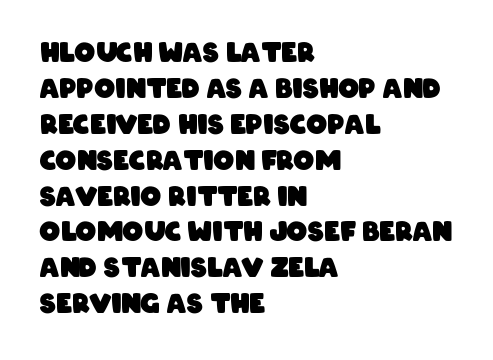
A dark, heavy texture on the line: the type is bold. One glance says typical: line gaps are just what's usual. The space directly below the letters is spotless. Line beginnings align vertically; line endings do not.
